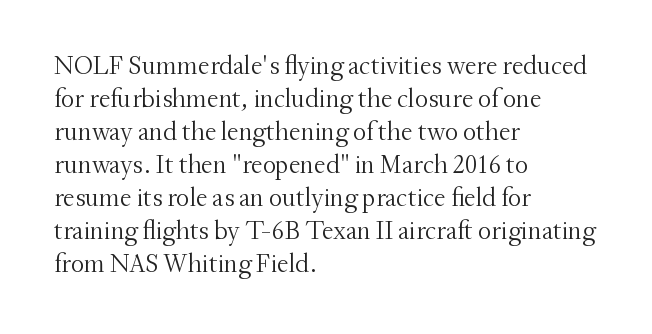
When letters stand straight like this, we call the style roman or upright. These lines sit exactly where default settings would place them. Students, note that the glyphs here touch the page at normal intervals. The passage shown is not bold in any degree. In CSS terms this would be text-align: left. Underlining? Definitely not there.
